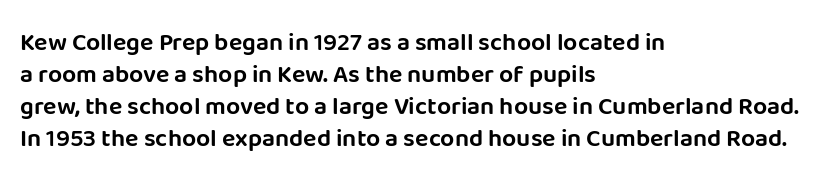
The image shows 25 px text type, upright; set left-aligned, normal line spacing (1.28x), normal letter spacing, not underlined.
